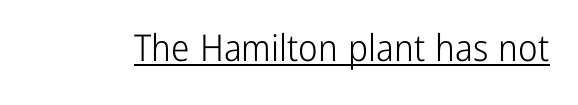
Q: Is the text bold? A: No.
Q: Is the text italic (slanted)? A: No, it is upright.
Q: Is the typeface a serif or a sans-serif typeface? A: Sans-serif.
Q: Is the text underlined? A: Yes.
Q: Is the spacing between letters normal or unusually wide? A: Normal.
Q: Width (condensed, normal, or wide)? A: Condensed.
Q: Stroke contrast? A: Low.
Q: x-height? A: Medium.
Q: Monospaced? A: No.
